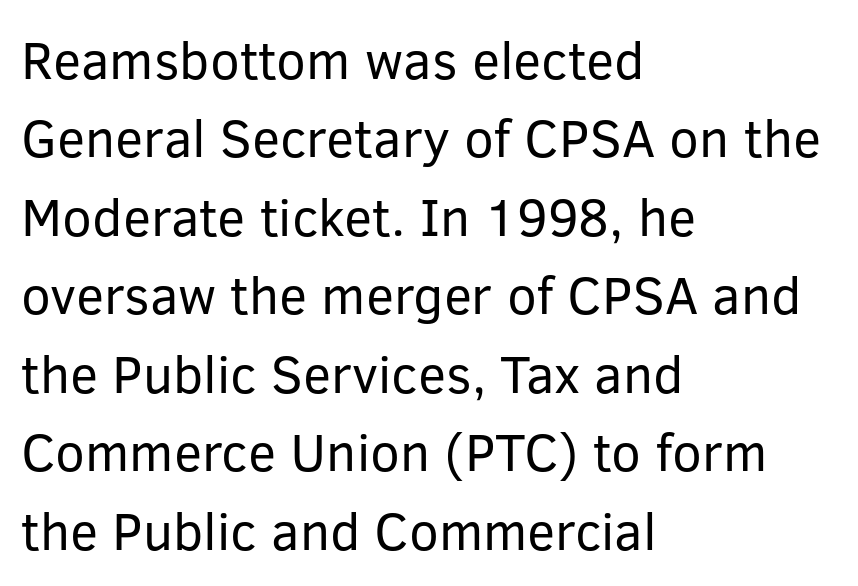
The image shows 53 px regular-weight sans-serif type, upright; set left-aligned, normal line spacing (1.48x), normal letter spacing, not underlined; low stroke contrast and a medium x-height.
